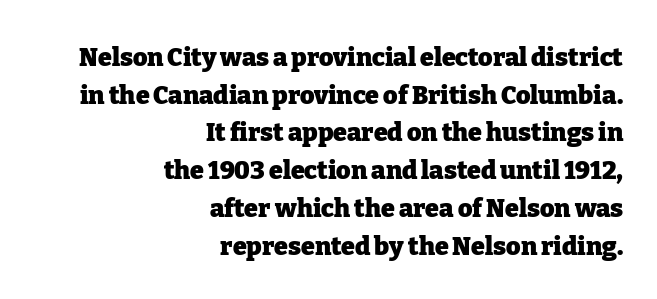
{"italic": "no", "bold": "yes", "underline": "no", "align": "right", "line_spacing": "normal", "line_spacing_ratio": 1.51, "letter_spacing": "normal", "letter_spacing_em": 0.0, "glyph_px": 25}
